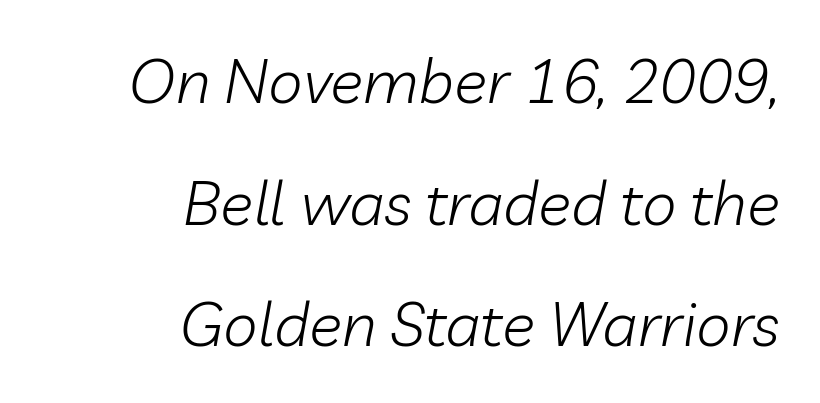
The rendering uses natural spacing where letterforms have individual widths. Weight: regular or lighter. The designer dialed line spacing up above the default. Check under the words: just untouched page. The setting favours the right margin, as signatures and pull-quotes sometimes do.
